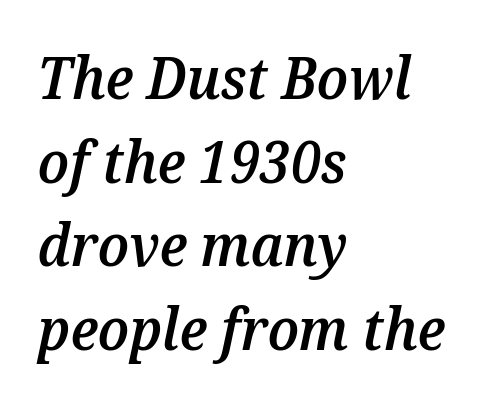
{"italic": "yes", "lean": "right", "slant_degrees": 12, "bold": "semi", "weight": "semibold", "width": "normal", "stroke_contrast": "medium", "x_height": "medium", "monospaced": "no", "underline": "no", "align": "left", "line_spacing": "normal", "line_spacing_ratio": 1.44, "letter_spacing": "normal", "letter_spacing_em": 0.0, "glyph_px": 58}
